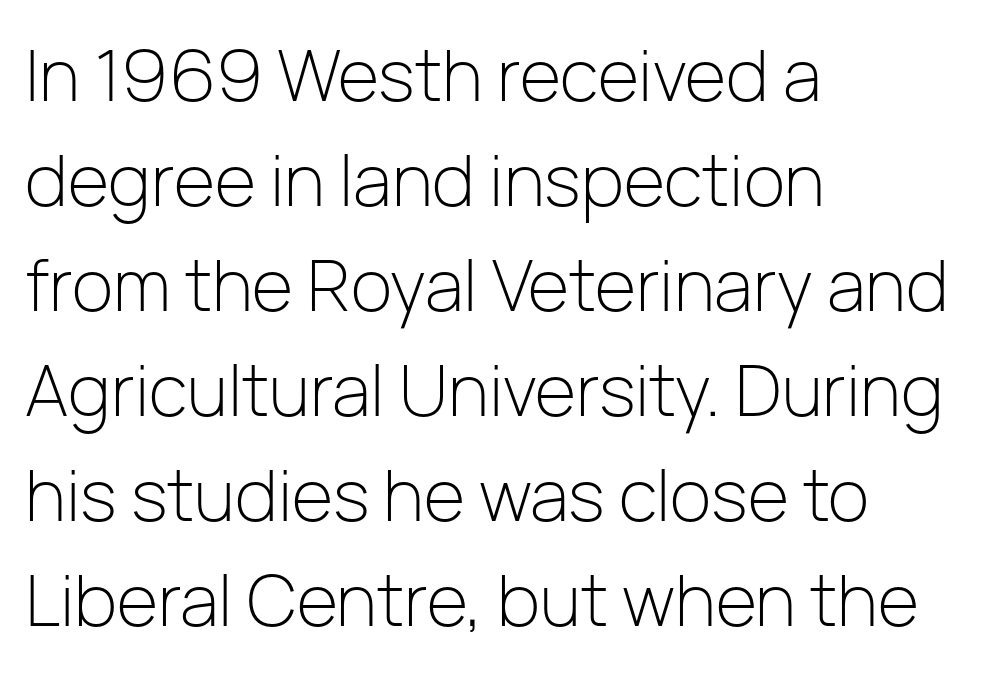
Vertical spacing — default. If you drew a line through each stem, it would be perfectly vertical. The face used here is rendered with its standard letterfit. The letters look calm and open, with moderate or lighter stems. Does the copy run flush right? No — it runs flush left.
